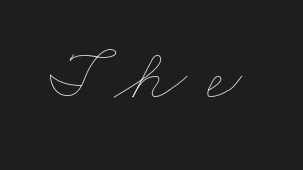
The letters advance in unequal steps, a hallmark of proportional type. Descender tails drop into unmarked territory. Tracking here is generous; glyphs stand well apart from one another. This reads as an unemphasized weight, regular at the heaviest.
